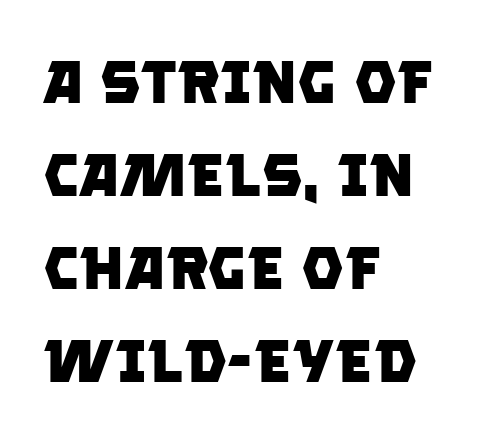
The typesetter chose a ragged-right arrangement here. Proportional: the letters do not fall into vertical columns. Compared with typical body copy, the letter spacing here is the same. Heft: maximum for text — a bold. These lines are composed in type without serifs. The words here are not underlined.
